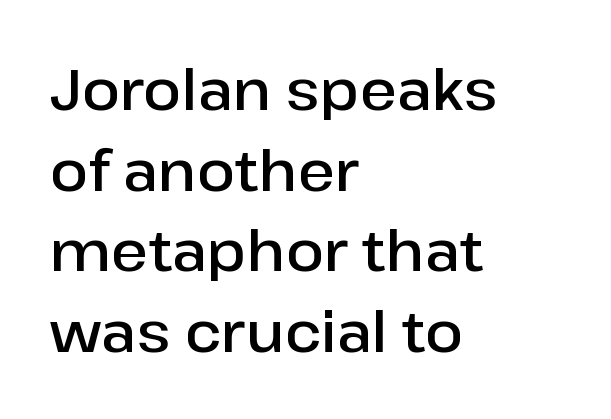
{"serif": "no", "italic": "no", "bold": "semi", "weight": "semibold", "width": "normal", "stroke_contrast": "low", "x_height": "medium", "monospaced": "no", "underline": "no", "align": "left", "line_spacing": "normal", "line_spacing_ratio": 1.44, "letter_spacing": "normal", "letter_spacing_em": 0.0, "glyph_px": 56}
